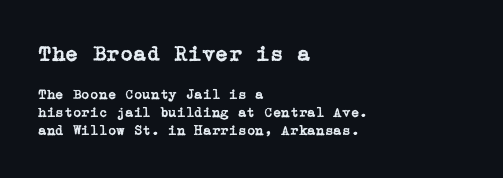
{"italic": "no", "underline": "no", "align": "left", "line_spacing": "normal", "line_spacing_ratio": 1.28, "letter_spacing": "normal", "letter_spacing_em": 0.0, "larger_block": "first", "size_ratio": 1.57, "glyph_px": 22}
